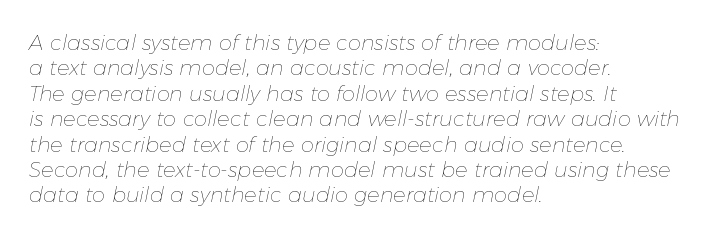
Q: Is the text bold? A: No.
Q: Is the text italic (slanted)? A: Yes, it leans right by about 11 degrees.
Q: Is the text underlined? A: No.
Q: How is the paragraph aligned? A: Left-aligned.
Q: Is the spacing between letters normal or unusually wide? A: Normal.
